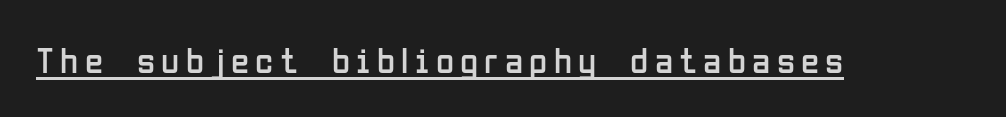
Q: Is the text bold? A: No.
Q: Is the text italic (slanted)? A: No, it is upright.
Q: Is the typeface a serif or a sans-serif typeface? A: Sans-serif.
Q: Is the text underlined? A: Yes.
Q: Width (condensed, normal, or wide)? A: Condensed.
Q: Stroke contrast? A: Low.
Q: x-height? A: Medium.
Q: Monospaced? A: No.
